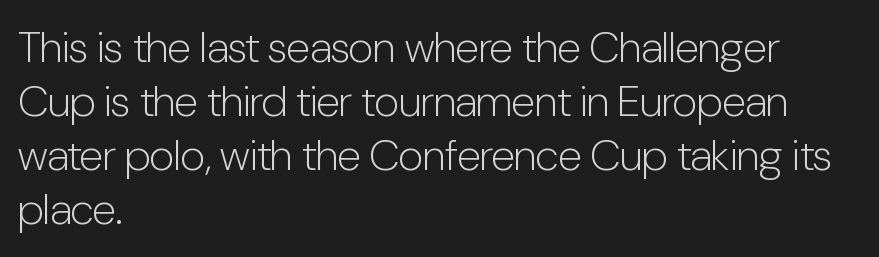
Bold? No — there's no thickening of the strokes. The paragraph shown leans on its left margin. The face used here is proportionally spaced, like ordinary book or web type. The space beneath each line is pristine and unruled. Regarding serifs, this sample does without them. Compared with typical body copy, the letter spacing here is the same.
